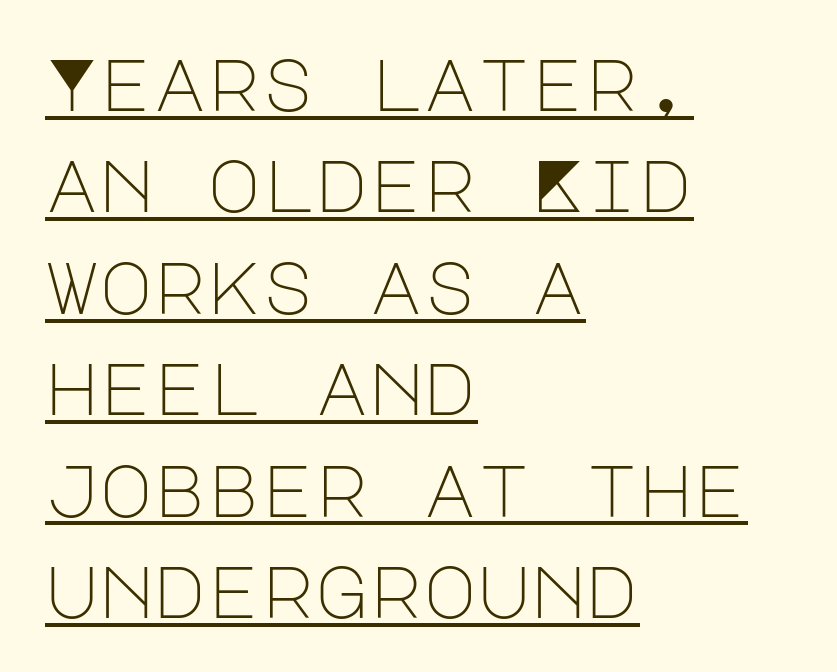
{"serif": "no", "italic": "no", "bold": "no", "weight": "light", "width": "normal", "stroke_contrast": "low", "x_height": "large", "underline": "yes", "align": "left", "line_spacing": "normal", "line_spacing_ratio": 1.39, "letter_spacing": "normal", "letter_spacing_em": 0.0, "glyph_px": 73}
